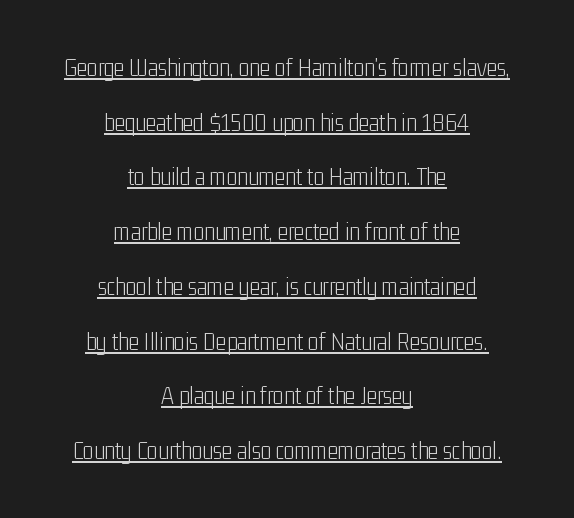
Bold? No — there's no thickening of the strokes. The letters stand straight up with perfectly vertical stems. Teacher's note: observe the equal gaps on both sides — that is centered alignment. Students, observe the line beneath the letters — that is underlining. Each word holds together tightly as a unit, with standard inter-letter gaps. A typesetter would call this leading open, well beyond the default.
